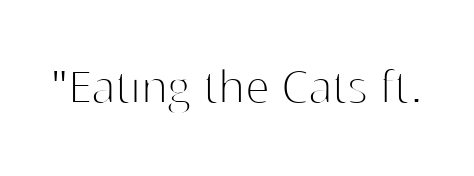
The image shows 55 px thin sans-serif type, upright; set normal letter spacing, not underlined; high stroke contrast and a medium x-height.
